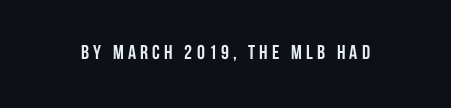
Q: Is the text bold? A: Yes.
Q: Is the text italic (slanted)? A: No, it is upright.
Q: Is the text underlined? A: No.
Q: Is the spacing between letters normal or unusually wide? A: Unusually wide.
